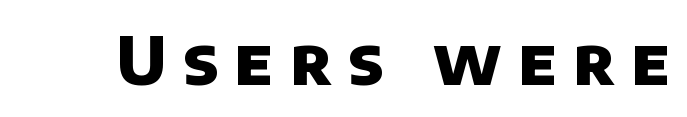
{"serif": "no", "bold": "yes", "weight": "heavy", "width": "normal", "stroke_contrast": "low", "x_height": "large", "monospaced": "no", "underline": "no", "letter_spacing": "wide", "letter_spacing_em": 0.25, "glyph_px": 66}
